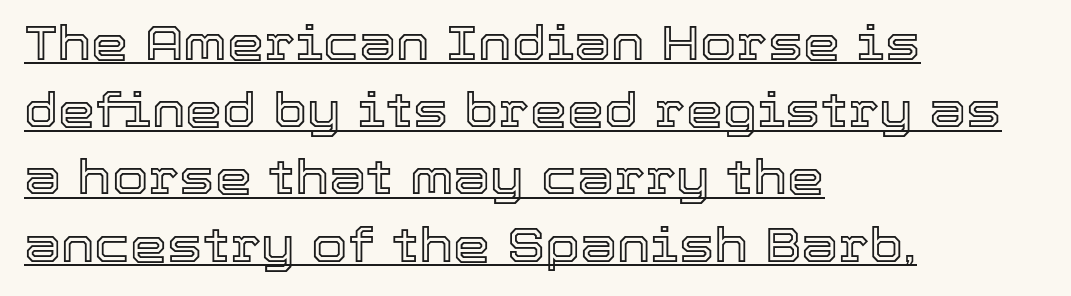
{"italic": "no", "width": "normal", "x_height": "medium", "monospaced": "no", "underline": "yes", "align": "left", "line_spacing": "normal", "line_spacing_ratio": 1.43, "letter_spacing": "normal", "letter_spacing_em": 0.0, "glyph_px": 47}
